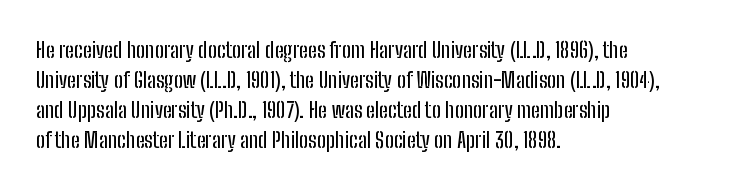
The image shows 22 px text type, upright; set left-aligned, normal line spacing (1.37x), normal letter spacing, not underlined.
